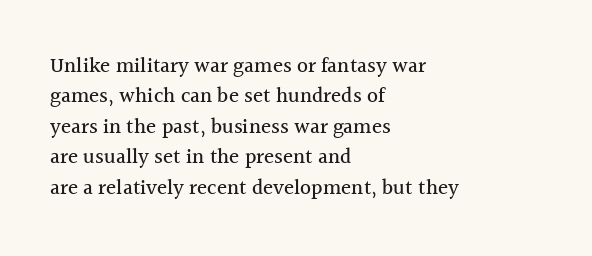
{"italic": "no", "underline": "no", "align": "left", "line_spacing": "normal", "line_spacing_ratio": 1.45, "letter_spacing": "normal", "letter_spacing_em": 0.0, "glyph_px": 21}
